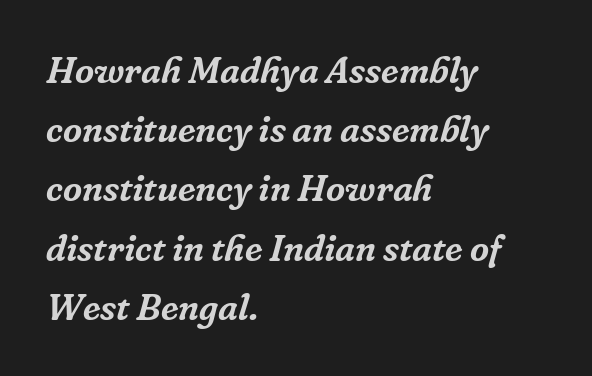
Q: Is the text italic (slanted)? A: Yes, it leans right by about 16 degrees.
Q: Is the typeface a serif or a sans-serif typeface? A: Serif.
Q: Is the text underlined? A: No.
Q: How is the paragraph aligned? A: Left-aligned.
Q: Is the spacing between letters normal or unusually wide? A: Normal.
Q: Is the spacing between lines tight, normal or loose? A: Normal.
Q: Width (condensed, normal, or wide)? A: Normal.
Q: Stroke contrast? A: Low.
Q: x-height? A: Medium.
Q: Monospaced? A: No.
